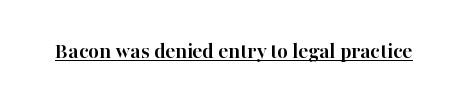
The image shows 23 px bold type, upright; set normal letter spacing, underlined.
